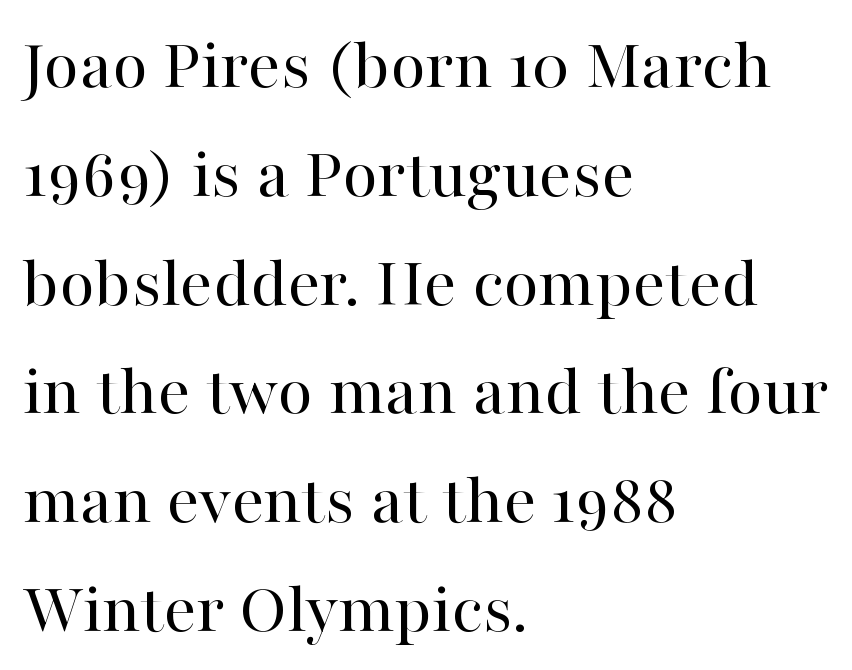
Q: Is the text bold? A: No.
Q: Is the text italic (slanted)? A: No, it is upright.
Q: Is the typeface a serif or a sans-serif typeface? A: Serif.
Q: Is the text underlined? A: No.
Q: How is the paragraph aligned? A: Left-aligned.
Q: Is the spacing between letters normal or unusually wide? A: Normal.
Q: Is the spacing between lines tight, normal or loose? A: Normal.
Q: Width (condensed, normal, or wide)? A: Normal.
Q: Stroke contrast? A: High.
Q: x-height? A: Medium.
Q: Monospaced? A: No.
